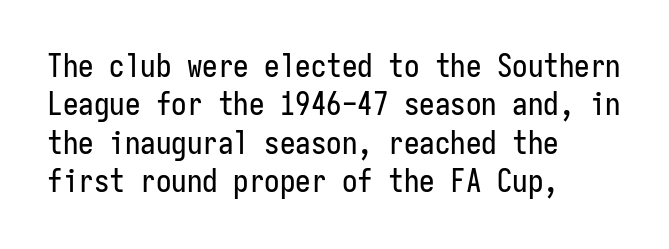
{"serif": "no", "italic": "no", "width": "condensed", "stroke_contrast": "low", "x_height": "medium", "monospaced": "yes", "underline": "no", "align": "left", "line_spacing_ratio": 1.24, "letter_spacing": "normal", "letter_spacing_em": 0.0, "glyph_px": 31}
